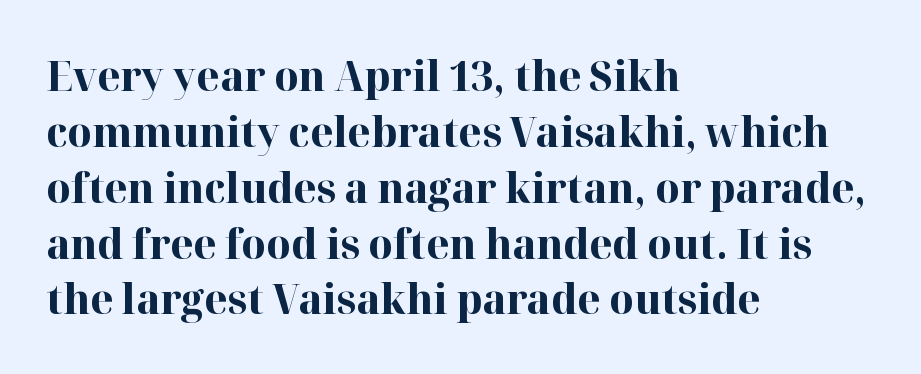
Characters follow at the spacing the type designer built in. The zone under the glyphs is completely vacant. Check where the strokes stop: tiny serifs finish them off. If you measured baseline to baseline, you'd find a middling distance. Vertical strokes here are truly vertical. Layout note: lines flush left.
